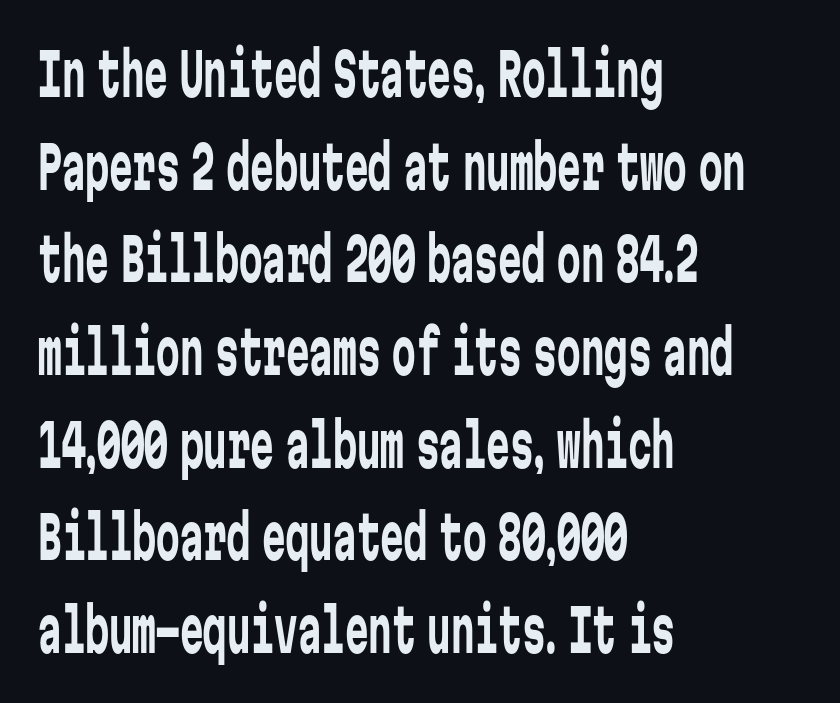
Q: Is the text bold? A: No.
Q: Is the text italic (slanted)? A: No, it is upright.
Q: Is the typeface a serif or a sans-serif typeface? A: Sans-serif.
Q: Is the text underlined? A: No.
Q: How is the paragraph aligned? A: Left-aligned.
Q: Is the spacing between letters normal or unusually wide? A: Normal.
Q: Is the spacing between lines tight, normal or loose? A: Normal.
Q: Width (condensed, normal, or wide)? A: Condensed.
Q: Stroke contrast? A: Low.
Q: x-height? A: Medium.
Q: Monospaced? A: Yes.
